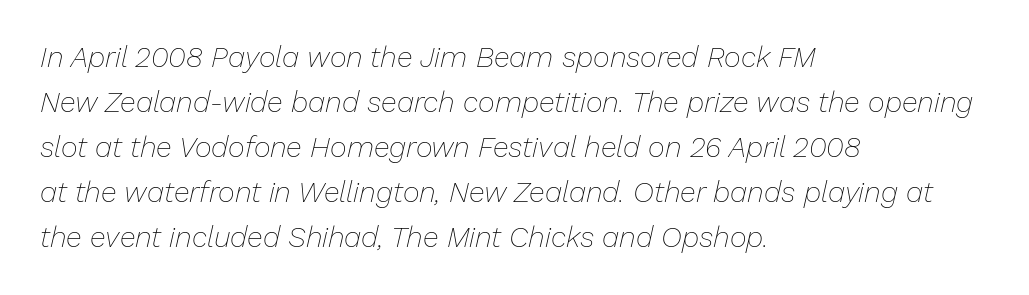
The image shows 29 px thin type, italic (leaning right); set left-aligned, normal line spacing (1.55x), normal letter spacing, not underlined; low stroke contrast and a medium x-height.
